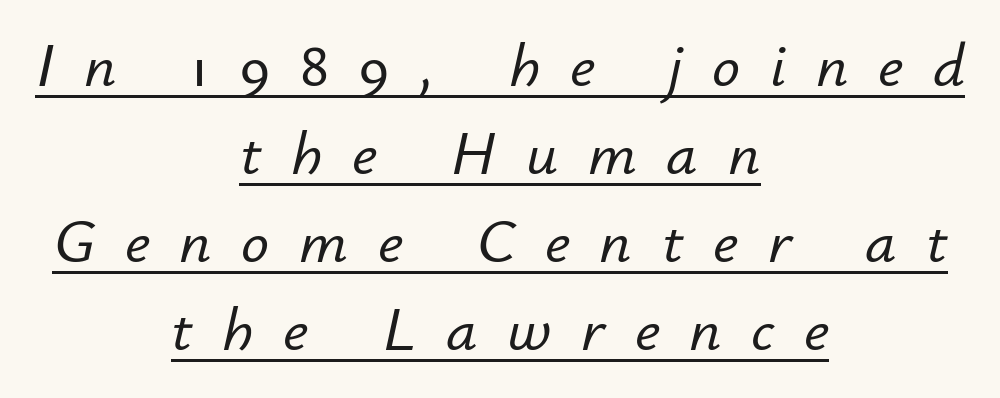
The image shows 62 px text type, italic (leaning right); set centered, normal line spacing (1.42x), unusually wide letter spacing (+0.48 em), underlined; low stroke contrast and a small x-height.
